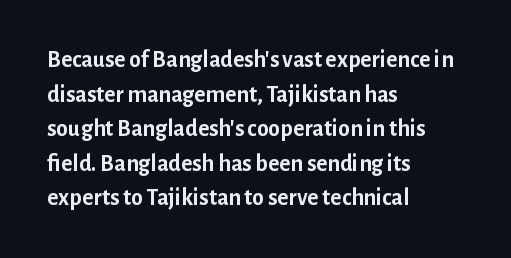
Rule under the text: the space is simply empty. Nothing unusual about the tracking: characters are spaced as the font intends. Leading: standard. This sample uses an upright cut, with every glyph sitting square on the baseline. Set as a true bold cut, around the 700 mark. Line beginnings align vertically; line endings do not.
